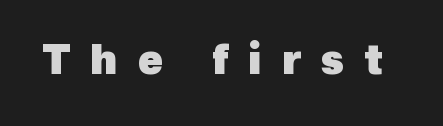
The image shows 41 px heavy sans-serif type; set unusually wide letter spacing (+0.48 em), not underlined; a medium x-height.
